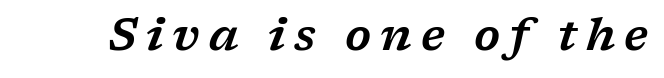
The image shows 45 px wide serif type, italic (leaning right); set unusually wide letter spacing (+0.2 em), not underlined; low stroke contrast and a medium x-height.
